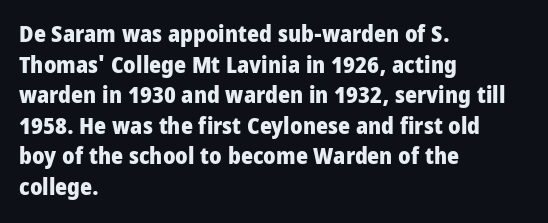
Q: Is the text bold? A: Yes.
Q: Is the text italic (slanted)? A: No, it is upright.
Q: Is the text underlined? A: No.
Q: How is the paragraph aligned? A: Left-aligned.
Q: Is the spacing between letters normal or unusually wide? A: Normal.
Q: Is the spacing between lines tight, normal or loose? A: Normal.
